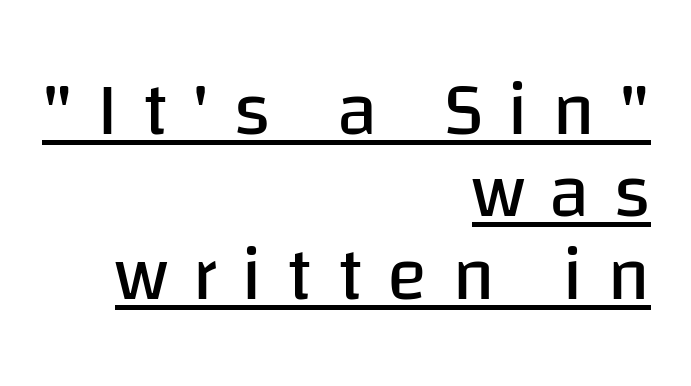
You could only call the tracking loose — the letters float apart. Every character sits straight up, as roman type does. Each letter keeps its own natural width here, so spacing adapts to shape. Letters have the restrained weight of plain body copy at most. Has an underline been added? It has. Horizontal alignment here is rightward, an uncommon choice for prose.
